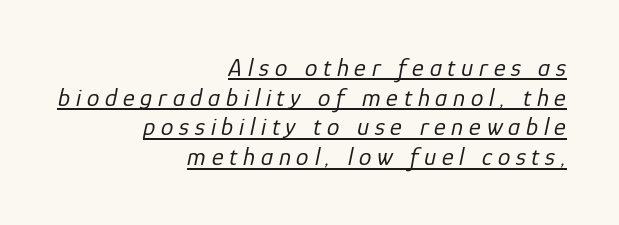
The image shows 25 px text type, italic (leaning right); set right-aligned, line spacing 1.19x, unusually wide letter spacing (+0.23 em), underlined.
